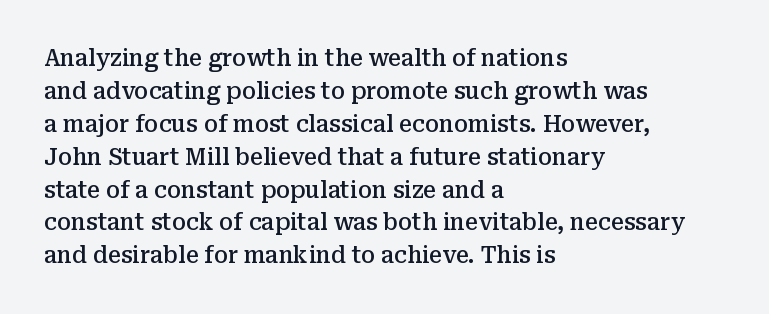
Q: Is the text bold? A: Semi-bold.
Q: Is the text italic (slanted)? A: No, it is upright.
Q: Is the text underlined? A: No.
Q: How is the paragraph aligned? A: Left-aligned.
Q: Is the spacing between letters normal or unusually wide? A: Normal.
Q: Is the spacing between lines tight, normal or loose? A: Normal.
